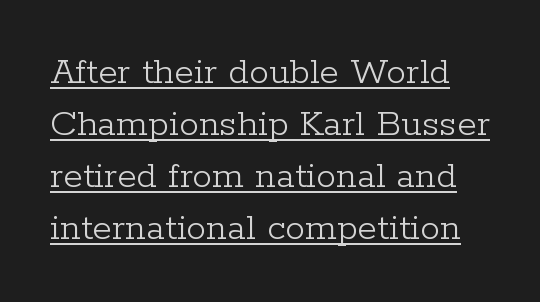
The image shows 40 px light serif type, upright; set normal line spacing (1.3x), normal letter spacing, underlined; low stroke contrast and a medium x-height.
